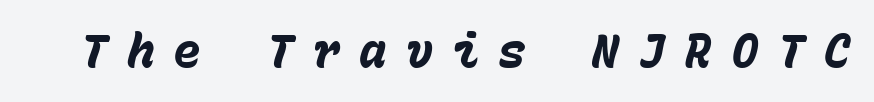
{"italic": "yes", "lean": "right", "slant_degrees": 15, "bold": "yes", "weight": "heavy", "width": "normal", "stroke_contrast": "low", "x_height": "medium", "monospaced": "yes", "underline": "no", "letter_spacing": "wide", "letter_spacing_em": 0.41, "glyph_px": 46}
